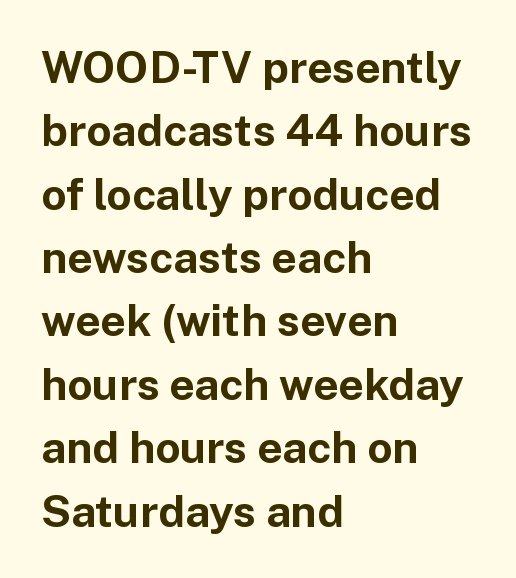
Where is the straight margin? On the left. The lettering holds an erect, upright posture throughout. Note the varied advance widths — an 'i' is clearly narrower than an 'm'. The space beneath each line is pristine and unruled. Check where the strokes stop: nothing finishes them off — pure sans.
